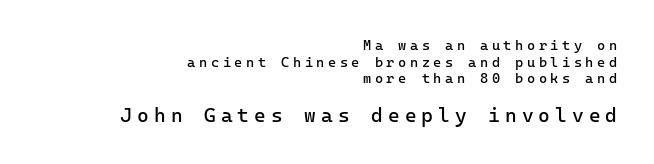
The image shows 20 px text type, upright; set right-aligned, line spacing 1.19x, unusually wide letter spacing (+0.25 em), not underlined; the second (bottom) block is 1.43x larger.
